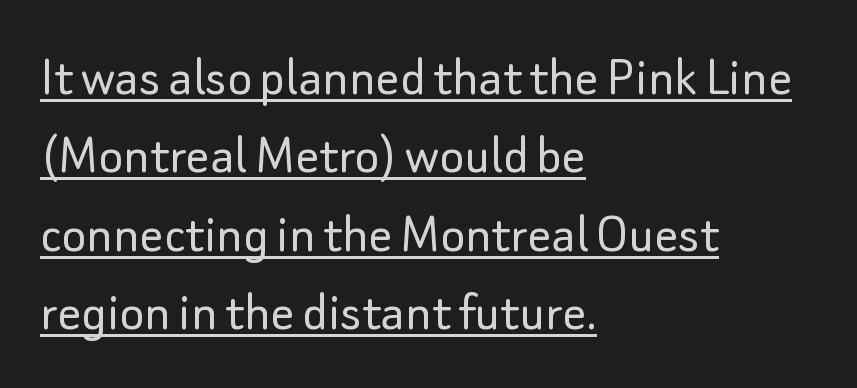
{"serif": "no", "italic": "no", "bold": "no", "weight": "light", "width": "normal", "stroke_contrast": "low", "x_height": "small", "monospaced": "no", "underline": "yes", "align": "left", "line_spacing": "normal", "line_spacing_ratio": 1.33, "letter_spacing": "normal", "letter_spacing_em": 0.0, "glyph_px": 59}
